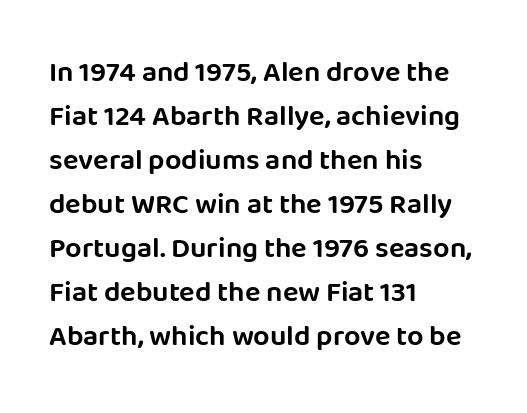
All the whitespace from short lines collects on the right. This sample has the flowing, uneven cadence of proportional lettering. The letters stand straight up with perfectly vertical stems. Whoever set this chose a conventional vertical rhythm. What stands out about the letter spacing? Nothing — it is the standard amount. No feet cap the strokes, marking this as sans-serif type.
